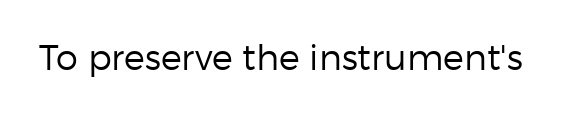
The image shows 35 px regular-weight sans-serif type, upright; set normal letter spacing, not underlined; low stroke contrast and a medium x-height.
